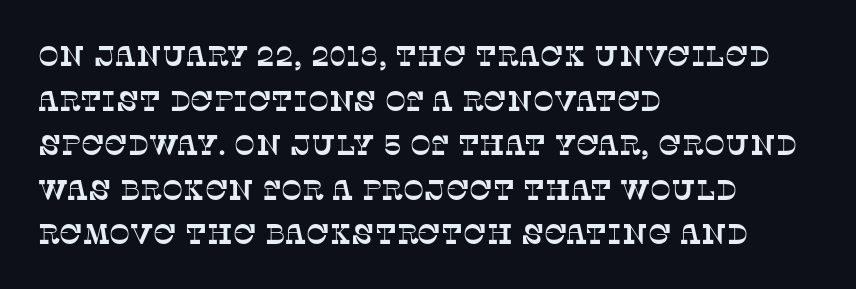
The image shows 28 px serif type; set left-aligned, normal line spacing (1.59x), normal letter spacing, not underlined; low stroke contrast and a large x-height.
